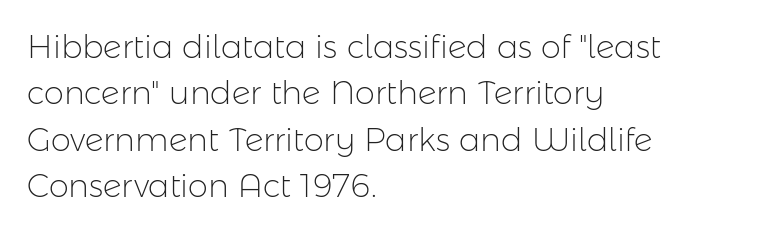
Q: Is the text bold? A: No.
Q: Is the text italic (slanted)? A: No, it is upright.
Q: Is the typeface a serif or a sans-serif typeface? A: Sans-serif.
Q: Is the text underlined? A: No.
Q: How is the paragraph aligned? A: Left-aligned.
Q: Is the spacing between letters normal or unusually wide? A: Normal.
Q: Is the spacing between lines tight, normal or loose? A: Normal.
Q: Width (condensed, normal, or wide)? A: Normal.
Q: Stroke contrast? A: Low.
Q: x-height? A: Medium.
Q: Monospaced? A: No.
